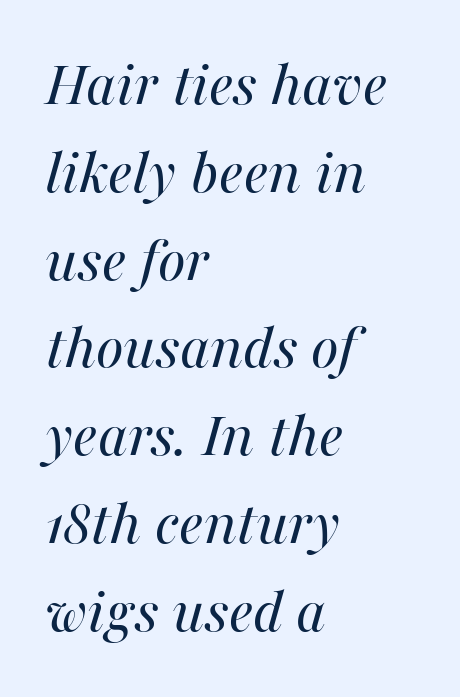
Q: Is the text bold? A: No.
Q: Is the text italic (slanted)? A: Yes, it leans right by about 16 degrees.
Q: Is the text underlined? A: No.
Q: How is the paragraph aligned? A: Left-aligned.
Q: Is the spacing between letters normal or unusually wide? A: Normal.
Q: Is the spacing between lines tight, normal or loose? A: Normal.
Q: Width (condensed, normal, or wide)? A: Normal.
Q: Stroke contrast? A: Medium.
Q: x-height? A: Medium.
Q: Monospaced? A: No.
